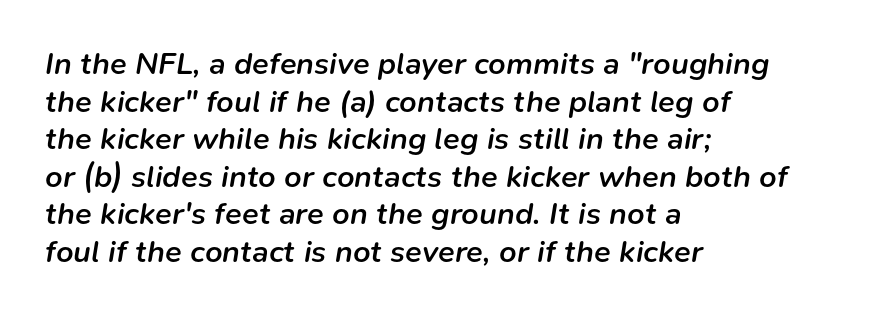
This rendering leaves character spacing at its baseline value. Casual observation: everything's shoved over to the left. The rendering uses natural spacing where letterforms have individual widths. Underlining? Definitely not there. In terms of posture, this sample is oblique.
